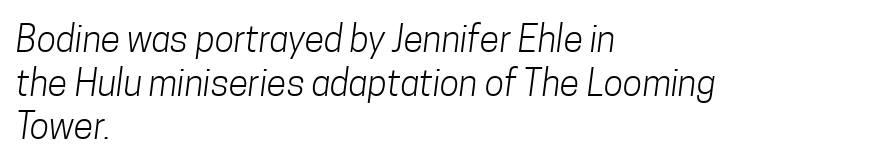
Q: Is the text bold? A: No.
Q: Is the typeface a serif or a sans-serif typeface? A: Sans-serif.
Q: Is the text underlined? A: No.
Q: How is the paragraph aligned? A: Left-aligned.
Q: Is the spacing between letters normal or unusually wide? A: Normal.
Q: Width (condensed, normal, or wide)? A: Condensed.
Q: Stroke contrast? A: Low.
Q: x-height? A: Medium.
Q: Monospaced? A: No.
